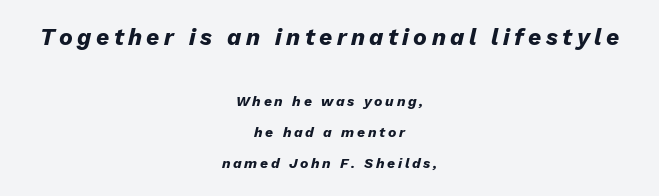
{"italic": "yes", "lean": "right", "slant_degrees": 13, "bold": "yes", "underline": "no", "align": "center", "line_spacing": "loose", "line_spacing_ratio": 2.21, "larger_block": "first", "size_ratio": 1.64, "glyph_px": 23}
